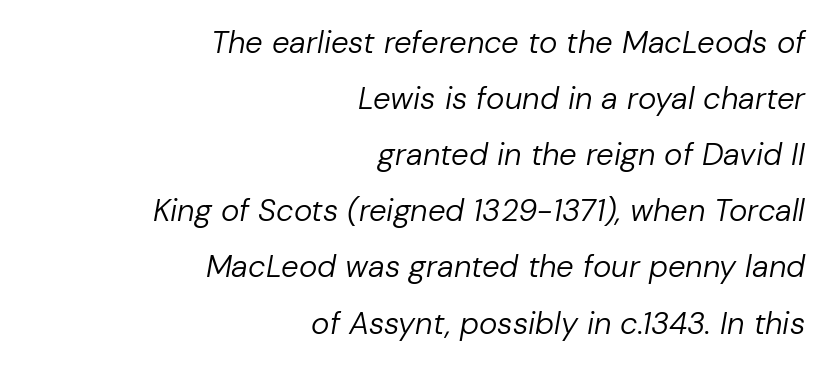
Q: Is the text bold? A: No.
Q: Is the text italic (slanted)? A: Yes, it leans right by about 10 degrees.
Q: Is the text underlined? A: No.
Q: How is the paragraph aligned? A: Right-aligned.
Q: Is the spacing between letters normal or unusually wide? A: Normal.
Q: Width (condensed, normal, or wide)? A: Normal.
Q: Stroke contrast? A: Low.
Q: x-height? A: Medium.
Q: Monospaced? A: No.
